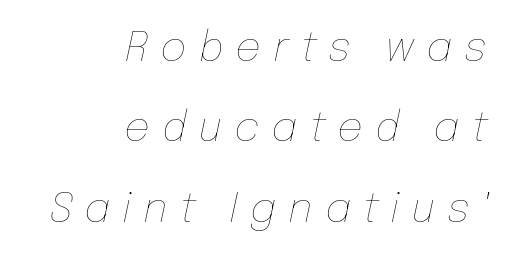
The image shows 41 px thin type, italic (leaning right); set right-aligned, loose line spacing (1.96x), unusually wide letter spacing (+0.29 em), not underlined; low stroke contrast and a medium x-height.
